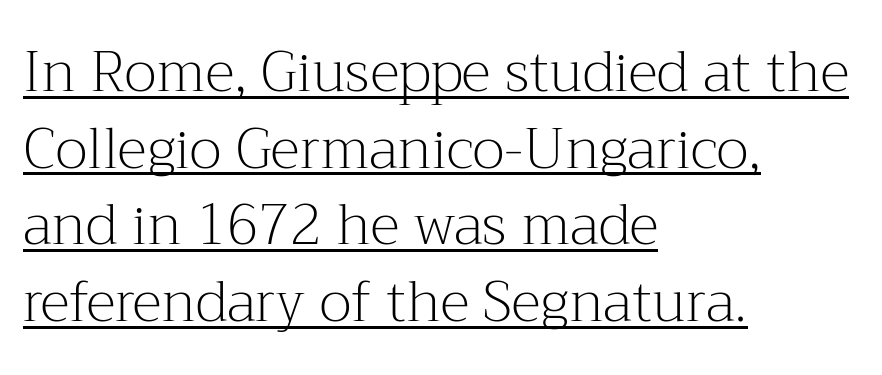
{"serif": "yes", "italic": "no", "bold": "no", "weight": "light", "width": "normal", "stroke_contrast": "medium", "x_height": "medium", "monospaced": "no", "underline": "yes", "align": "left", "line_spacing": "normal", "line_spacing_ratio": 1.37, "letter_spacing": "normal", "letter_spacing_em": 0.0, "glyph_px": 56}
